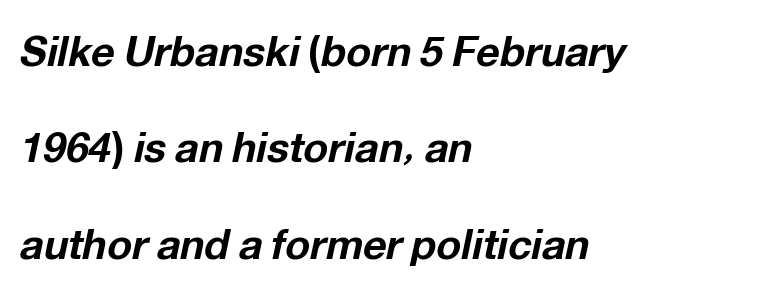
Q: Is the text bold? A: Yes.
Q: Is the text italic (slanted)? A: Yes, it leans right by about 12 degrees.
Q: Is the text underlined? A: No.
Q: How is the paragraph aligned? A: Left-aligned.
Q: Is the spacing between letters normal or unusually wide? A: Normal.
Q: Is the spacing between lines tight, normal or loose? A: Loose.
Q: Width (condensed, normal, or wide)? A: Normal.
Q: Stroke contrast? A: Low.
Q: x-height? A: Medium.
Q: Monospaced? A: No.
